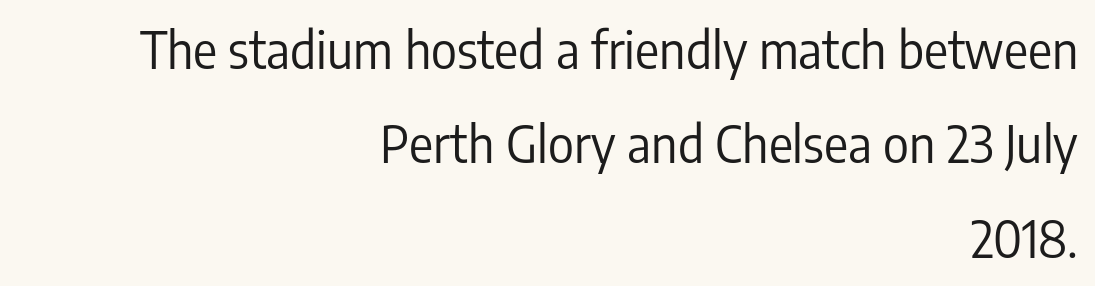
A typesetter would mark this as roman, not italic. Heaviness? Minimal to ordinary, like unemphasized prose. Serif or sans? Sans — the stroke terminals are bare. Check the space under the baseline: it is left empty.
